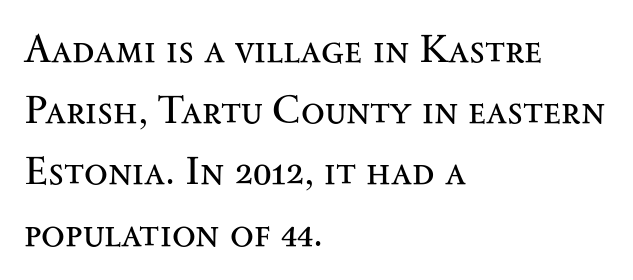
The lines in this sample share a left origin and differ only in where they stop. Italic? Not at all — the glyphs are vertical. The rendering keeps characters at their native spacing. Is this a fixed-width face? No — the glyphs have proportional, varying widths. Examine the stroke ends and you'll spot serifs.
